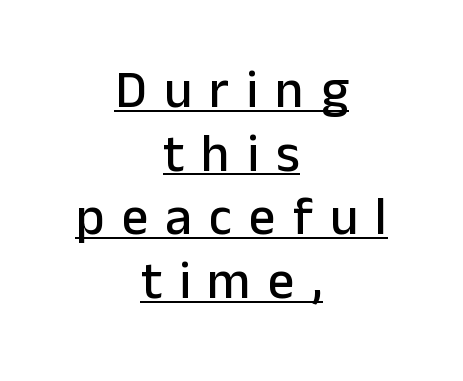
Decoration check: the copy is underlined. Spacing between characters has been opened up far beyond the box default. Teacher's note: observe the equal gaps on both sides — that is centered alignment. Look at the bottom of the vertical strokes: they stop flat, with no serifs. Ascenders rise straight up at ninety degrees.
